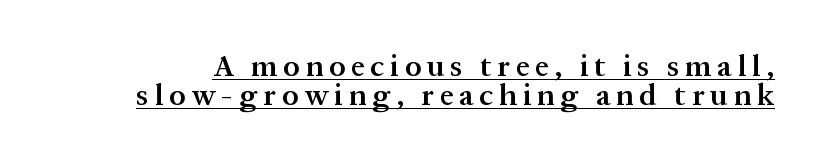
This sample uses an upright cut, with every glyph sitting square on the baseline. Observe the serifs anchoring each vertical stroke in this sample. Each line of the rendering has a horizontal stroke beneath the glyphs. How would I describe the line gaps? Narrow and economical.
